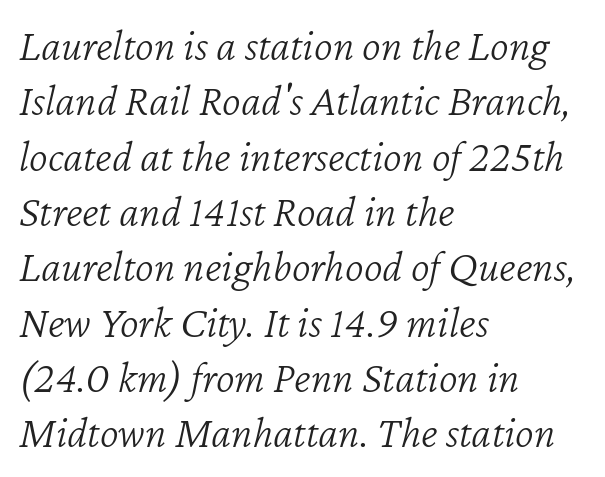
Q: Is the text bold? A: No.
Q: Is the text italic (slanted)? A: Yes, it leans right by about 12 degrees.
Q: Is the text underlined? A: No.
Q: How is the paragraph aligned? A: Left-aligned.
Q: Is the spacing between letters normal or unusually wide? A: Normal.
Q: Width (condensed, normal, or wide)? A: Normal.
Q: Stroke contrast? A: Low.
Q: x-height? A: Medium.
Q: Monospaced? A: No.
